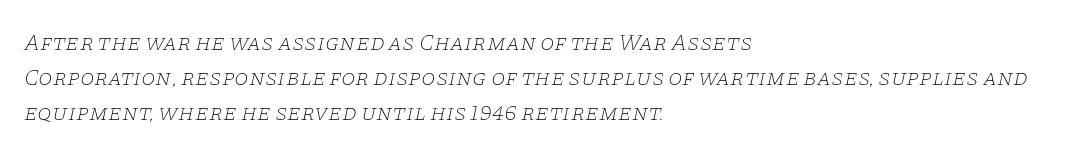
Designer's note — italics engaged. The specimen omits any rule beneath the text block's lines. Evenly set lines give the paragraph a standard silhouette. Short note: letters normally spaced.
